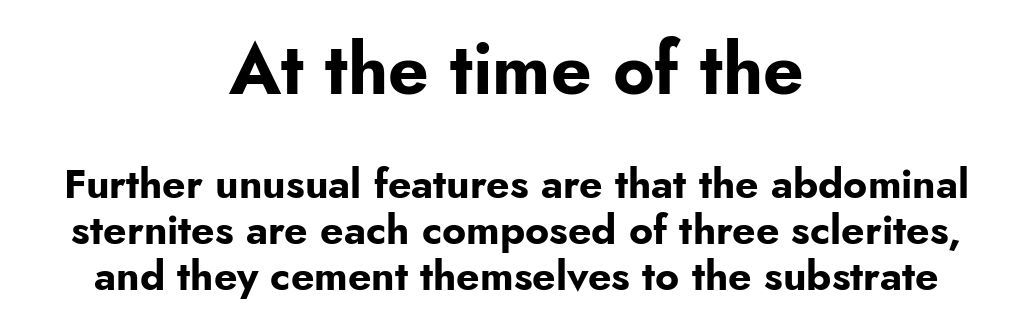
{"serif": "no", "italic": "no", "bold": "yes", "weight": "bold", "width": "normal", "stroke_contrast": "low", "x_height": "small", "monospaced": "no", "underline": "no", "align": "center", "line_spacing": "tight", "line_spacing_ratio": 1.12, "letter_spacing": "normal", "letter_spacing_em": 0.0, "larger_block": "first", "size_ratio": 1.73, "glyph_px": 71}
